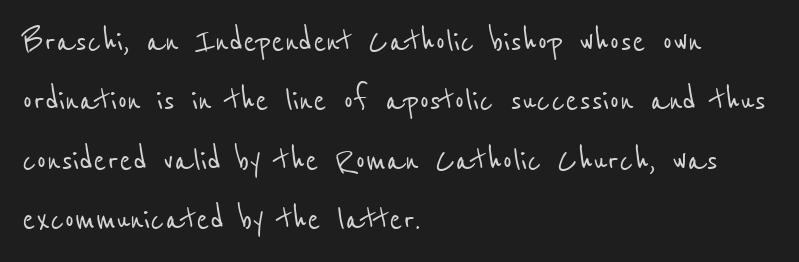
{"serif": "no", "width": "condensed", "stroke_contrast": "low", "x_height": "medium", "monospaced": "no", "underline": "no", "align": "left", "line_spacing": "normal", "line_spacing_ratio": 1.52, "letter_spacing": "normal", "letter_spacing_em": 0.0, "glyph_px": 39}
